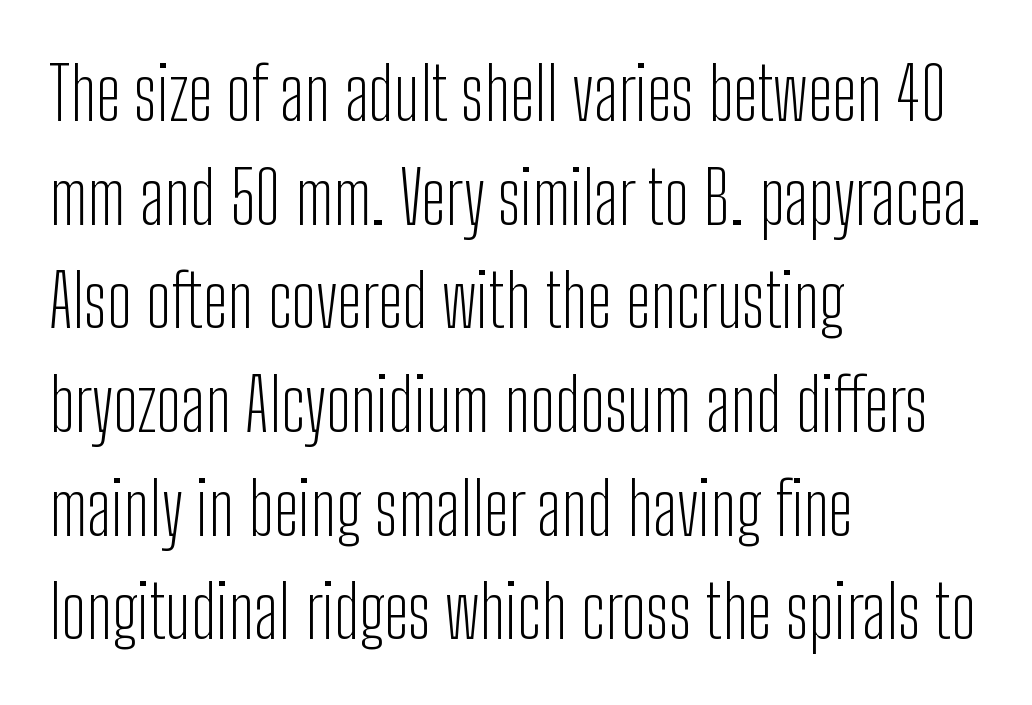
Q: Is the text bold? A: No.
Q: Is the text italic (slanted)? A: No, it is upright.
Q: Is the typeface a serif or a sans-serif typeface? A: Sans-serif.
Q: Is the text underlined? A: No.
Q: How is the paragraph aligned? A: Left-aligned.
Q: Is the spacing between letters normal or unusually wide? A: Normal.
Q: Is the spacing between lines tight, normal or loose? A: Normal.
Q: Width (condensed, normal, or wide)? A: Condensed.
Q: Stroke contrast? A: Low.
Q: x-height? A: Medium.
Q: Monospaced? A: No.
